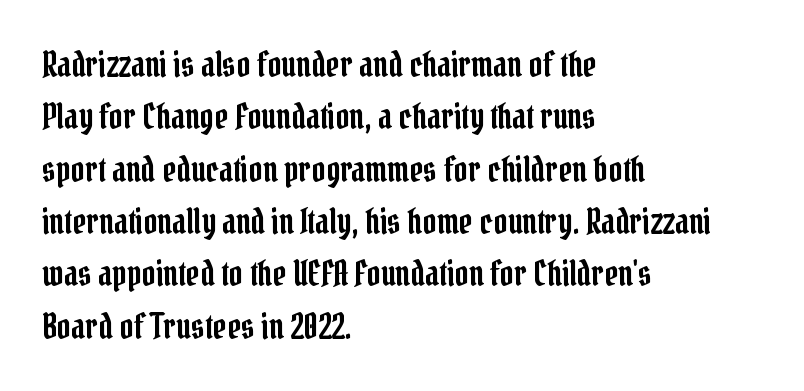
The image shows 34 px condensed serif type, upright; set left-aligned, normal line spacing (1.54x), normal letter spacing, not underlined; low stroke contrast and a medium x-height.
